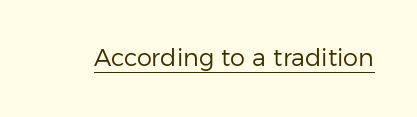
{"italic": "no", "bold": "no", "underline": "yes", "letter_spacing": "normal", "letter_spacing_em": 0.0, "glyph_px": 24}
